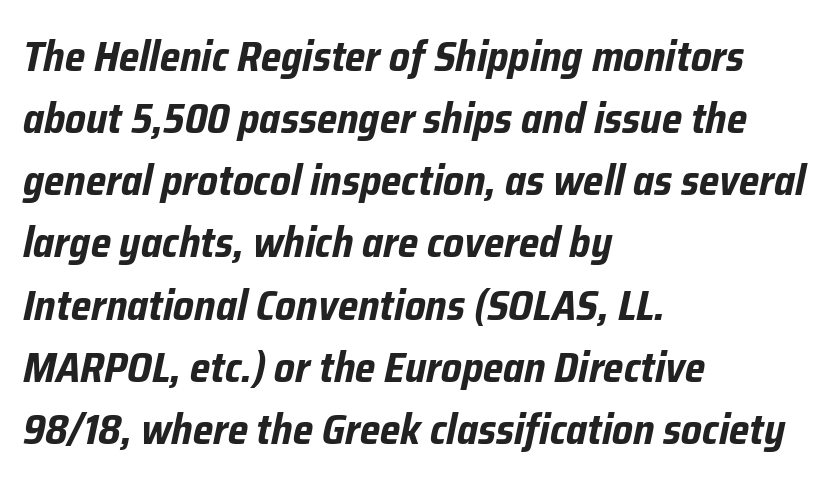
Q: Is the text bold? A: Yes.
Q: Is the text italic (slanted)? A: Yes, it leans right by about 12 degrees.
Q: Is the text underlined? A: No.
Q: How is the paragraph aligned? A: Left-aligned.
Q: Is the spacing between letters normal or unusually wide? A: Normal.
Q: Is the spacing between lines tight, normal or loose? A: Normal.
Q: Width (condensed, normal, or wide)? A: Condensed.
Q: Stroke contrast? A: Low.
Q: x-height? A: Medium.
Q: Monospaced? A: No.
